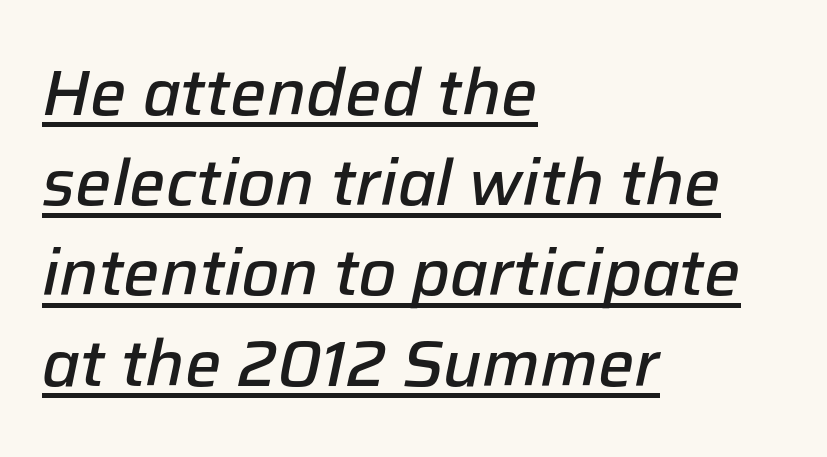
Nobody touched the tracking dial on this one. Compared with typical paragraphs, the rows here are spaced about the same. This sample carries an underscore along the baseline area. This sample is left-justified, so line endings fall wherever the words run out. The lettering tilts uniformly, giving the passage an italic look. Proportional: the letters do not fall into vertical columns.
